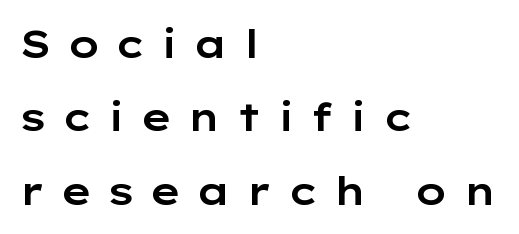
This is sans-serif lettering, the kind often seen on screens and signage. Between one letter and the next there's a generous, obvious gap. Looks like regular typesetting: each glyph gets only the width it needs. The text block is weighted toward the left margin, trailing off unevenly rightward.
